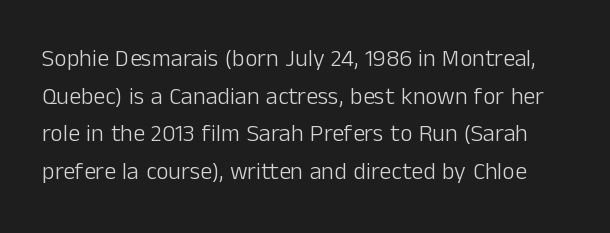
Q: Is the text bold? A: No.
Q: Is the text italic (slanted)? A: No, it is upright.
Q: Is the text underlined? A: No.
Q: Is the spacing between letters normal or unusually wide? A: Normal.
Q: Is the spacing between lines tight, normal or loose? A: Normal.
